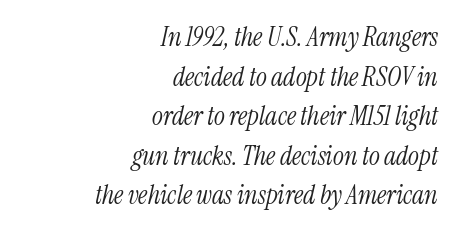
Q: Is the text bold? A: No.
Q: Is the text italic (slanted)? A: Yes, it leans right by about 13 degrees.
Q: Is the text underlined? A: No.
Q: How is the paragraph aligned? A: Right-aligned.
Q: Is the spacing between letters normal or unusually wide? A: Normal.
Q: Is the spacing between lines tight, normal or loose? A: Normal.
